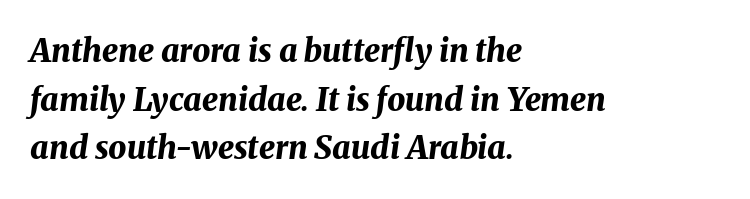
{"italic": "yes", "lean": "right", "slant_degrees": 8, "bold": "yes", "weight": "bold", "width": "normal", "stroke_contrast": "medium", "x_height": "medium", "monospaced": "no", "underline": "no", "align": "left", "line_spacing": "normal", "line_spacing_ratio": 1.52, "letter_spacing": "normal", "letter_spacing_em": 0.0, "glyph_px": 32}
